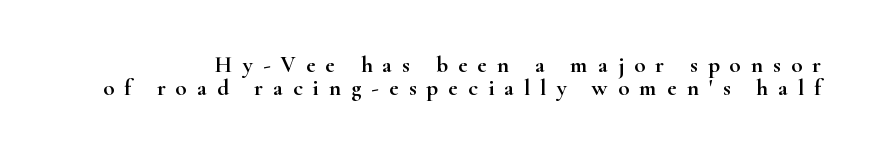
Q: Is the text italic (slanted)? A: No, it is upright.
Q: Is the text underlined? A: No.
Q: Is the spacing between letters normal or unusually wide? A: Unusually wide.
Q: Is the spacing between lines tight, normal or loose? A: Tight.
